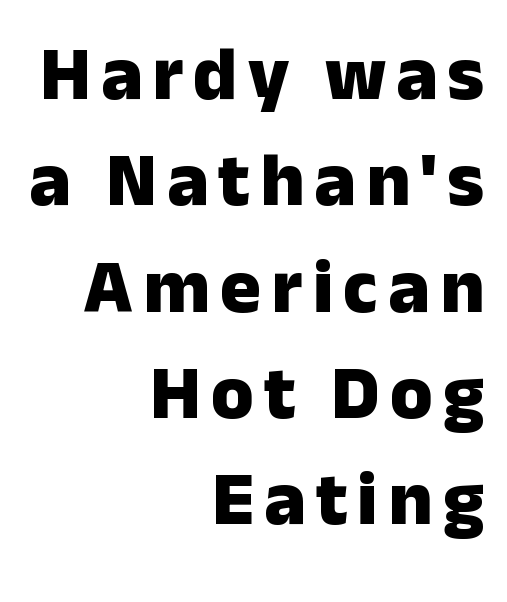
Q: Is the text bold? A: Yes.
Q: Is the text italic (slanted)? A: No, it is upright.
Q: Is the typeface a serif or a sans-serif typeface? A: Sans-serif.
Q: Is the text underlined? A: No.
Q: How is the paragraph aligned? A: Right-aligned.
Q: Is the spacing between lines tight, normal or loose? A: Normal.
Q: Width (condensed, normal, or wide)? A: Normal.
Q: Stroke contrast? A: Low.
Q: x-height? A: Medium.
Q: Monospaced? A: No.
